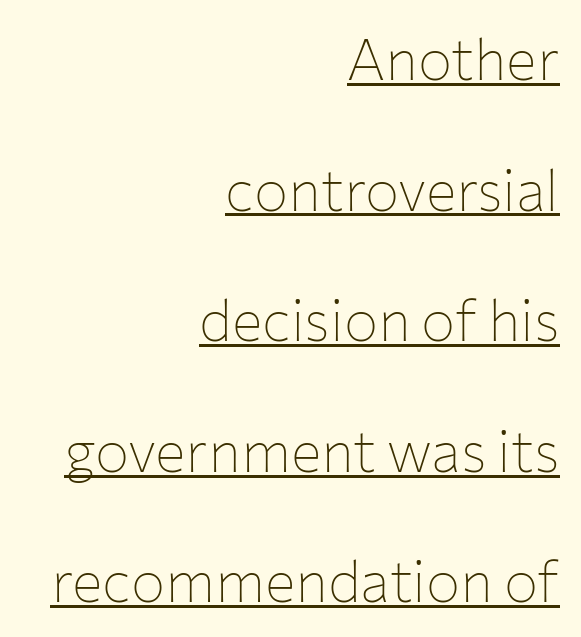
{"serif": "no", "italic": "no", "bold": "no", "weight": "thin", "width": "normal", "stroke_contrast": "low", "x_height": "medium", "monospaced": "no", "underline": "yes", "align": "right", "line_spacing": "loose", "line_spacing_ratio": 2.29, "letter_spacing": "normal", "letter_spacing_em": 0.0, "glyph_px": 57}
